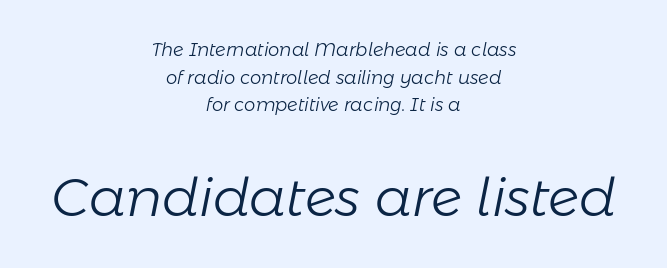
{"italic": "yes", "lean": "right", "slant_degrees": 11, "bold": "no", "weight": "light", "width": "normal", "stroke_contrast": "low", "x_height": "medium", "monospaced": "no", "underline": "no", "align": "center", "line_spacing": "normal", "line_spacing_ratio": 1.54, "letter_spacing": "normal", "letter_spacing_em": 0.0, "larger_block": "second", "size_ratio": 2.94, "glyph_px": 53}
